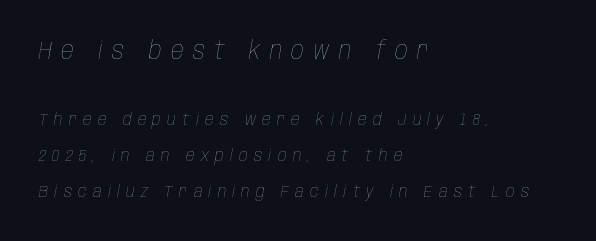
The image shows 25 px text type, italic (leaning right); set left-aligned, loose line spacing (2.1x), unusually wide letter spacing (+0.37 em), not underlined; the first (top) block is 1.47x larger.
